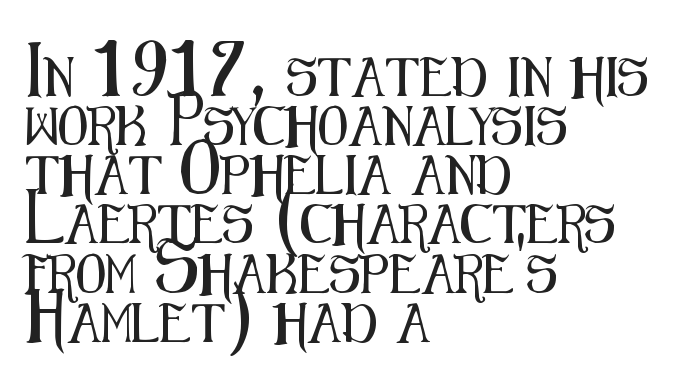
What stands out about the letter spacing? Nothing — it is the standard amount. Note the varied advance widths — an 'i' is clearly narrower than an 'm'. Rule under the text: the space is simply empty. Leading matches the norm, producing a regular column. When letters stand straight like this, we call the style roman or upright.
